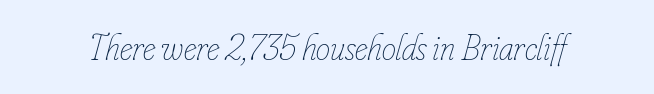
Q: Is the text bold? A: No.
Q: Is the text italic (slanted)? A: Yes, it leans right by about 16 degrees.
Q: Is the text underlined? A: No.
Q: Is the spacing between letters normal or unusually wide? A: Normal.
Q: Width (condensed, normal, or wide)? A: Condensed.
Q: Stroke contrast? A: Low.
Q: x-height? A: Small.
Q: Monospaced? A: No.
